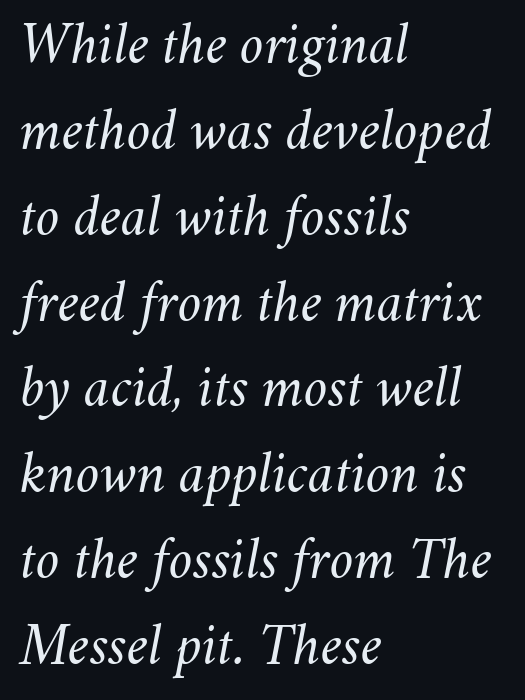
The image shows 58 px regular-weight type, italic (leaning right); set left-aligned, normal line spacing (1.48x), normal letter spacing, not underlined; medium stroke contrast and a small x-height.
